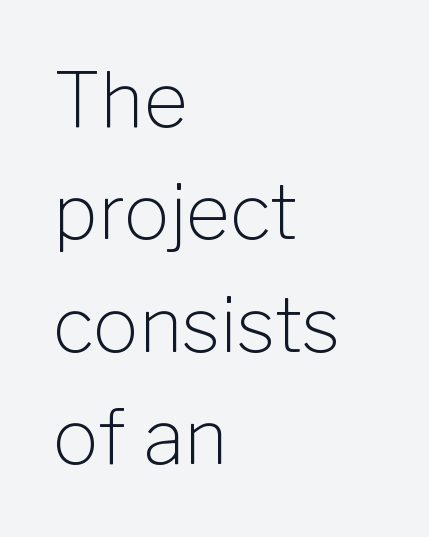
Line beginnings align vertically; line endings do not. In terms of leading, this rendering sits right in the middle. Is the letter spacing exaggerated? No — it looks like the ordinary default. A quiet, ordinary-to-light weight characterises the typeface. The rendering uses natural spacing where letterforms have individual widths. Letterform terminals end flat and unadorned throughout the passage.
